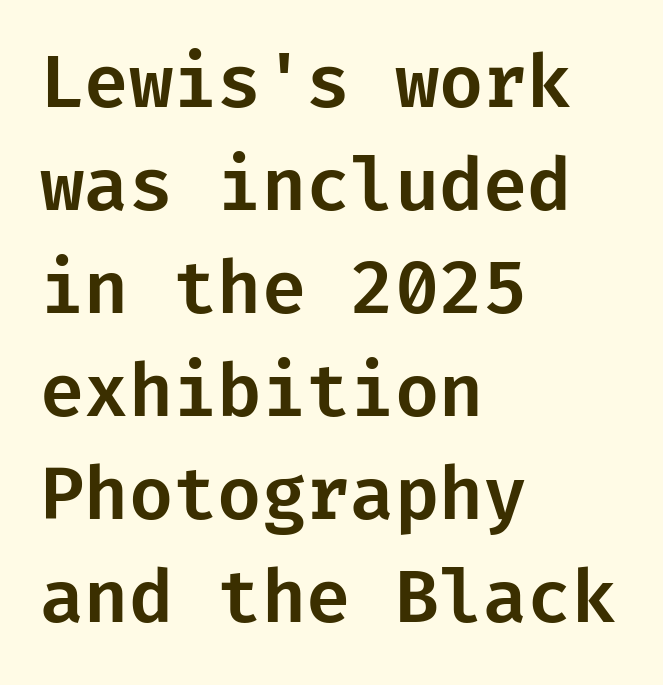
Q: Is the text italic (slanted)? A: No, it is upright.
Q: Is the typeface a serif or a sans-serif typeface? A: Sans-serif.
Q: Is the text underlined? A: No.
Q: How is the paragraph aligned? A: Left-aligned.
Q: Is the spacing between letters normal or unusually wide? A: Normal.
Q: Is the spacing between lines tight, normal or loose? A: Normal.
Q: Width (condensed, normal, or wide)? A: Normal.
Q: Stroke contrast? A: Low.
Q: x-height? A: Medium.
